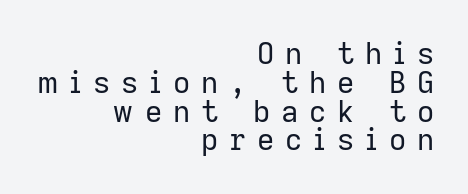
{"serif": "no", "italic": "no", "bold": "no", "weight": "regular", "width": "normal", "stroke_contrast": "low", "x_height": "medium", "monospaced": "no", "underline": "no", "align": "right", "line_spacing": "tight", "line_spacing_ratio": 0.96, "letter_spacing": "wide", "letter_spacing_em": 0.36, "glyph_px": 30}
